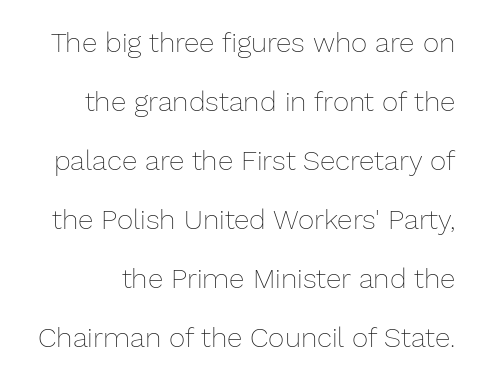
{"italic": "no", "bold": "no", "weight": "thin", "width": "normal", "stroke_contrast": "low", "x_height": "medium", "monospaced": "no", "underline": "no", "line_spacing": "loose", "line_spacing_ratio": 2.11, "letter_spacing": "normal", "letter_spacing_em": 0.0, "glyph_px": 28}
